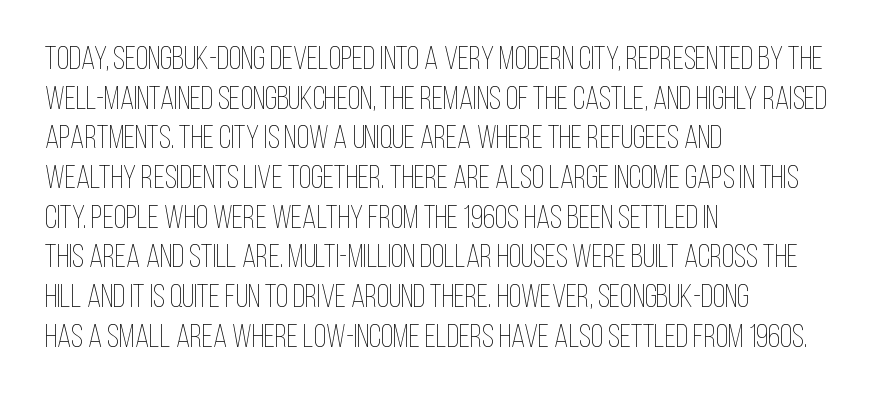
Q: Is the text bold? A: No.
Q: Is the text italic (slanted)? A: No, it is upright.
Q: Is the text underlined? A: No.
Q: How is the paragraph aligned? A: Left-aligned.
Q: Is the spacing between letters normal or unusually wide? A: Normal.
Q: Width (condensed, normal, or wide)? A: Condensed.
Q: Stroke contrast? A: Low.
Q: x-height? A: Large.
Q: Monospaced? A: No.
